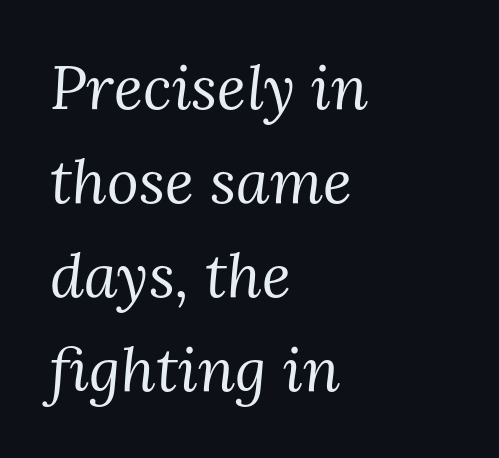
A typesetter would call this proportional, since set widths differ per character. This reads as an unemphasized weight, regular at the heaviest. Reading down the block, your eye returns to a fixed left position each line. A typesetter would call this zero additional tracking. The glyphs in this specimen are seriffed. A typesetter would call this leading conventional body-copy spacing.
